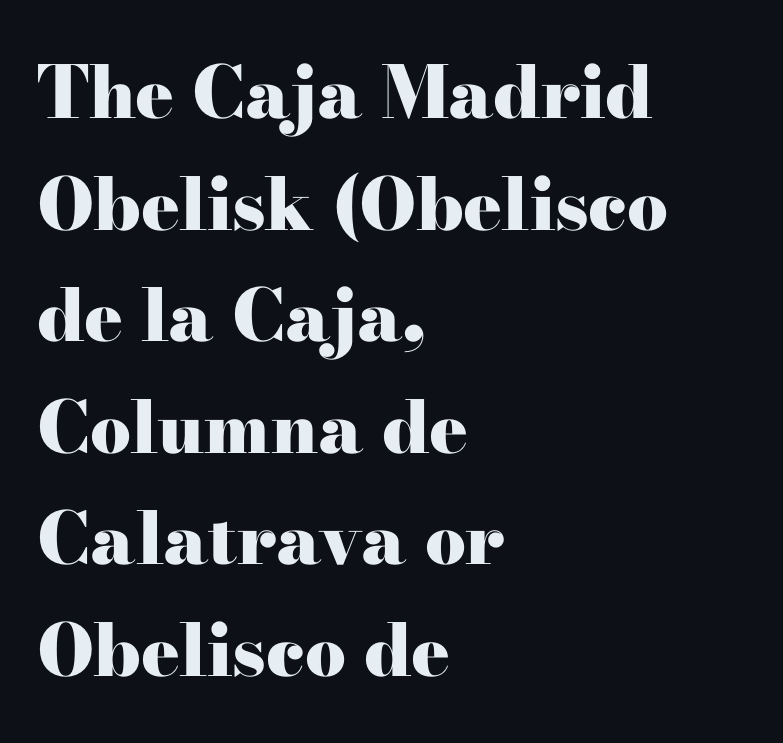
{"serif": "yes", "italic": "no", "bold": "yes", "weight": "heavy", "width": "wide", "stroke_contrast": "high", "x_height": "small", "monospaced": "no", "underline": "no", "align": "left", "line_spacing": "normal", "line_spacing_ratio": 1.55, "letter_spacing": "normal", "letter_spacing_em": 0.0, "glyph_px": 72}
